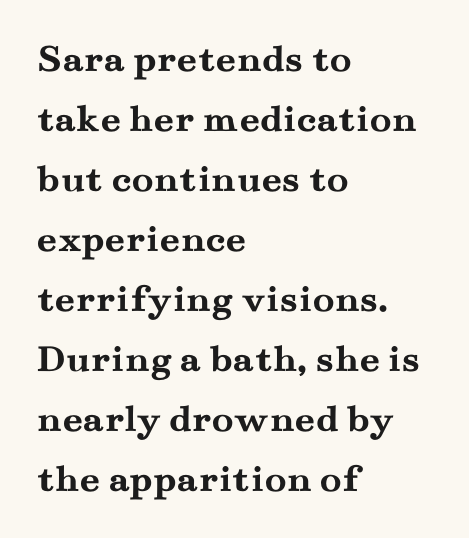
{"serif": "yes", "italic": "no", "bold": "yes", "weight": "semibold", "width": "wide", "stroke_contrast": "medium", "x_height": "small", "monospaced": "no", "underline": "no", "align": "left", "line_spacing": "normal", "line_spacing_ratio": 1.5, "letter_spacing": "normal", "letter_spacing_em": 0.0, "glyph_px": 40}
